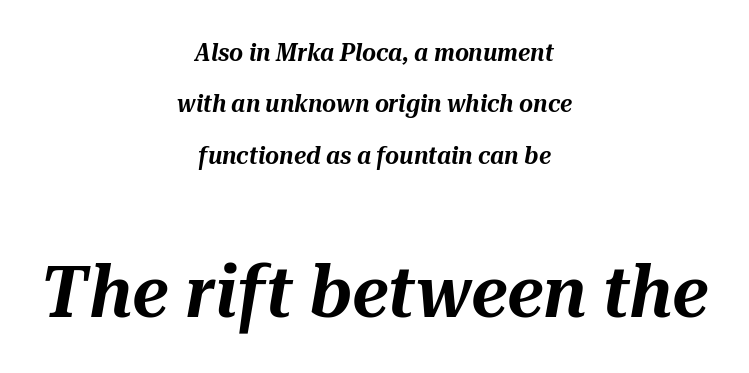
{"italic": "yes", "lean": "right", "slant_degrees": 10, "width": "normal", "stroke_contrast": "medium", "x_height": "medium", "monospaced": "no", "underline": "no", "align": "center", "line_spacing": "loose", "line_spacing_ratio": 2.14, "letter_spacing": "normal", "letter_spacing_em": 0.0, "larger_block": "second", "size_ratio": 3.0, "glyph_px": 72}
